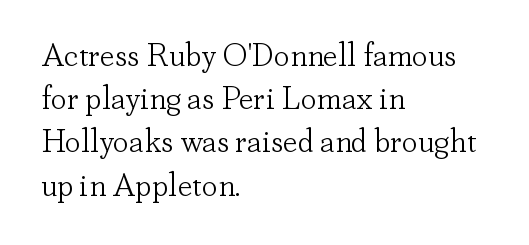
Q: Is the text bold? A: No.
Q: Is the text italic (slanted)? A: No, it is upright.
Q: Is the typeface a serif or a sans-serif typeface? A: Serif.
Q: Is the text underlined? A: No.
Q: How is the paragraph aligned? A: Left-aligned.
Q: Is the spacing between letters normal or unusually wide? A: Normal.
Q: Is the spacing between lines tight, normal or loose? A: Normal.
Q: Width (condensed, normal, or wide)? A: Normal.
Q: Stroke contrast? A: Low.
Q: x-height? A: Small.
Q: Monospaced? A: No.
